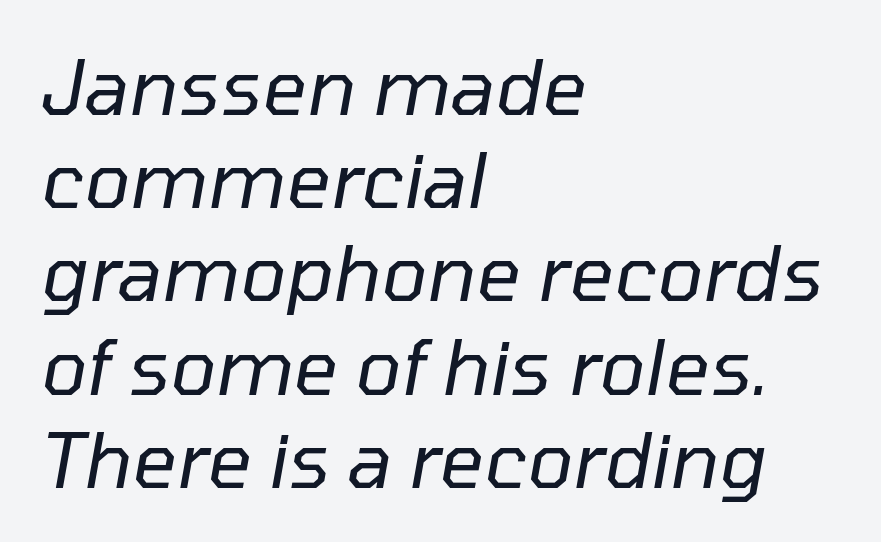
{"italic": "yes", "lean": "right", "slant_degrees": 10, "bold": "no", "weight": "regular", "width": "normal", "stroke_contrast": "low", "x_height": "medium", "monospaced": "no", "underline": "no", "align": "left", "line_spacing_ratio": 1.21, "letter_spacing": "normal", "letter_spacing_em": 0.0, "glyph_px": 77}
